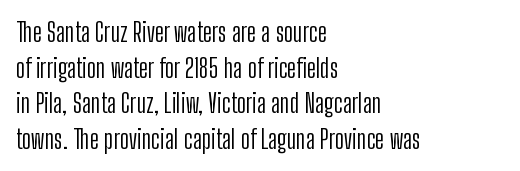
Q: Is the text bold? A: No.
Q: Is the text italic (slanted)? A: No, it is upright.
Q: Is the text underlined? A: No.
Q: How is the paragraph aligned? A: Left-aligned.
Q: Is the spacing between letters normal or unusually wide? A: Normal.
Q: Is the spacing between lines tight, normal or loose? A: Normal.
